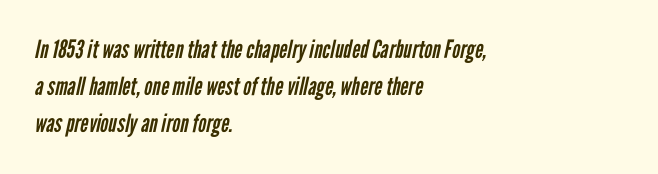
The image shows 25 px text type; set left-aligned, normal line spacing (1.49x), normal letter spacing, not underlined.
